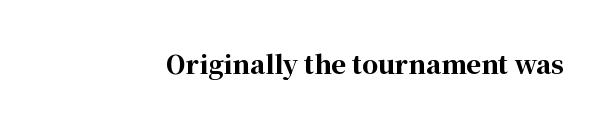
Q: Is the text bold? A: Yes.
Q: Is the text italic (slanted)? A: No, it is upright.
Q: Is the text underlined? A: No.
Q: Is the spacing between letters normal or unusually wide? A: Normal.
